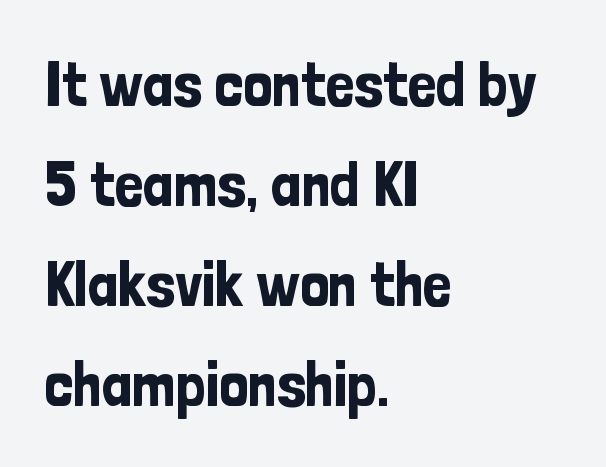
The type family on display is of the sans-serif kind. The space between consecutive lines is moderate. The font's upright variant was chosen for this text. What stands out about the letter spacing? Nothing — it is the standard amount. Do the characters align in a grid? No, the font is proportional. Does the copy run flush right? No — it runs flush left.
